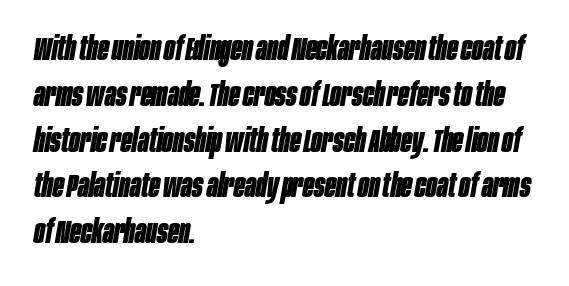
The rendering anchors every line to the left-hand side. Only glyphs here, with clear space below each row. Typographic density is high because the face is bold. Students, note that the glyphs here touch the page at normal intervals.
